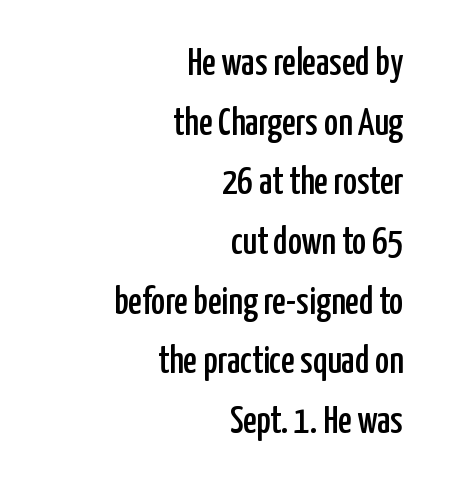
The image shows 38 px condensed sans-serif type, upright; set right-aligned, normal line spacing (1.57x), normal letter spacing, not underlined; low stroke contrast and a medium x-height.
